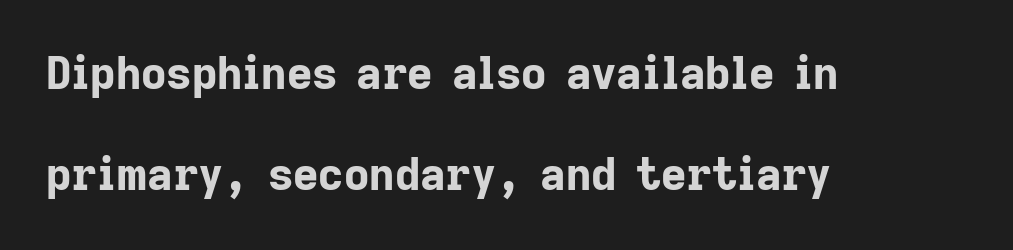
Has an underline been added? It has not. The rendering uses a large line-height, opening up the rows. Character widths vary here, with narrow letters taking less room than wide ones. Every letter is thick-stroked: bold, no question. The lines are quadded left. Grotesque or geometric, the face here clearly has no serifs.
